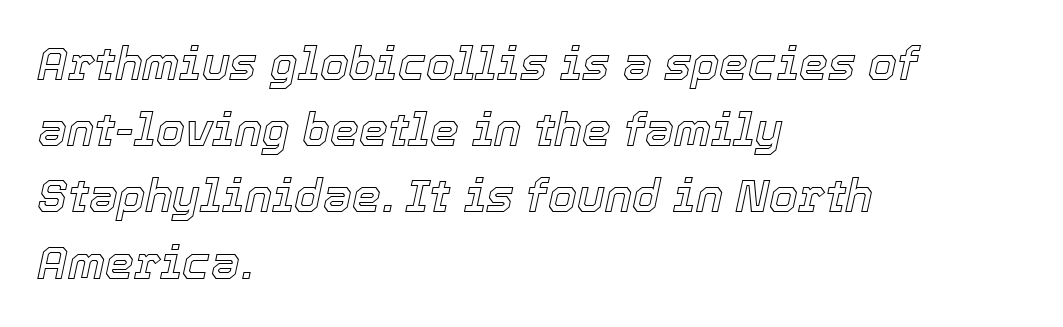
The image shows 46 px text type, italic (leaning right); set left-aligned, normal line spacing (1.44x), normal letter spacing, not underlined; a medium x-height.
